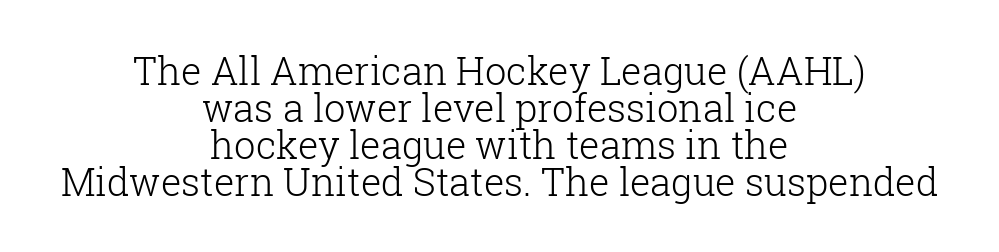
Q: Is the text bold? A: No.
Q: Is the text italic (slanted)? A: No, it is upright.
Q: Is the typeface a serif or a sans-serif typeface? A: Serif.
Q: Is the text underlined? A: No.
Q: How is the paragraph aligned? A: Centered.
Q: Is the spacing between letters normal or unusually wide? A: Normal.
Q: Is the spacing between lines tight, normal or loose? A: Tight.
Q: Width (condensed, normal, or wide)? A: Normal.
Q: Stroke contrast? A: Low.
Q: x-height? A: Medium.
Q: Monospaced? A: No.
